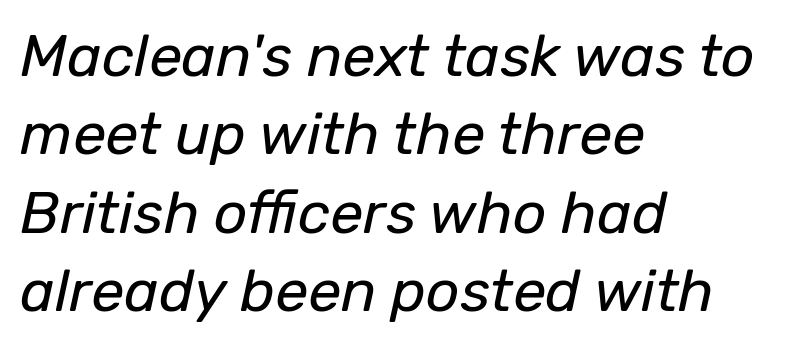
Q: Is the text bold? A: No.
Q: Is the text italic (slanted)? A: Yes, it leans right by about 12 degrees.
Q: Is the text underlined? A: No.
Q: How is the paragraph aligned? A: Left-aligned.
Q: Is the spacing between letters normal or unusually wide? A: Normal.
Q: Is the spacing between lines tight, normal or loose? A: Normal.
Q: Width (condensed, normal, or wide)? A: Normal.
Q: Stroke contrast? A: Low.
Q: x-height? A: Medium.
Q: Monospaced? A: No.
